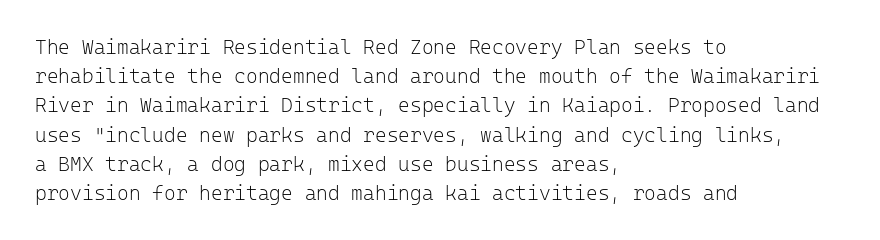
The image shows 20 px text type, upright; set left-aligned, normal line spacing (1.46x), normal letter spacing, not underlined.
